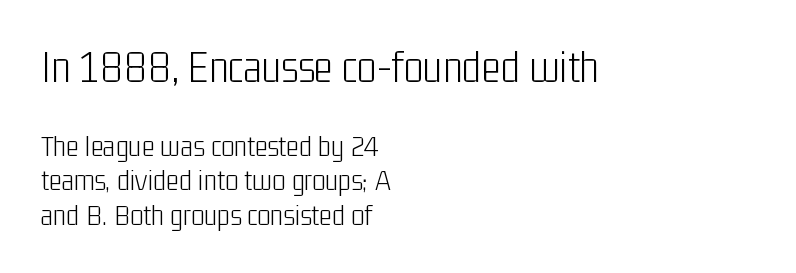
Q: Is the text bold? A: No.
Q: Is the text italic (slanted)? A: No, it is upright.
Q: Is the typeface a serif or a sans-serif typeface? A: Sans-serif.
Q: Is the text underlined? A: No.
Q: How is the paragraph aligned? A: Left-aligned.
Q: Is the spacing between letters normal or unusually wide? A: Normal.
Q: Is the spacing between lines tight, normal or loose? A: Tight.
Q: Which block of text is set in a larger size, the first (top) or the second (bottom)? A: The first (top) one.
Q: Width (condensed, normal, or wide)? A: Condensed.
Q: Stroke contrast? A: Low.
Q: x-height? A: Medium.
Q: Monospaced? A: No.
